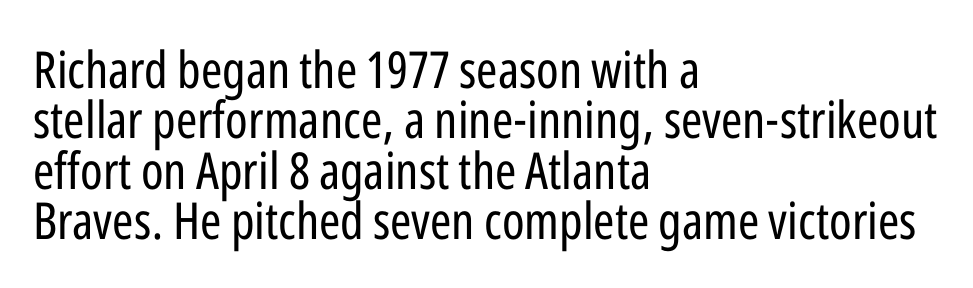
Note the varied advance widths — an 'i' is clearly narrower than an 'm'. Check where the strokes stop: nothing finishes them off — pure sans. Spacing between characters is what you'd get straight out of the box. Where is the straight margin? On the left. Type without underlining. Honestly, the rows look squashed on top of each other.
